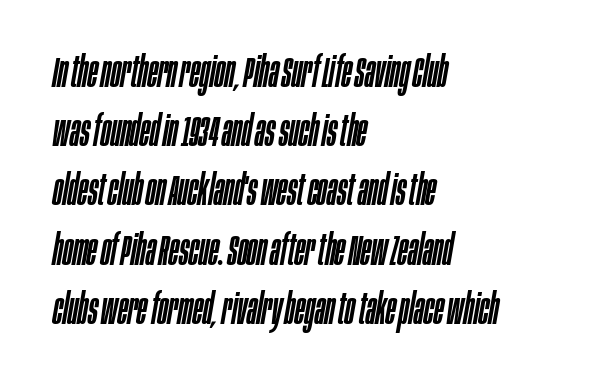
{"italic": "yes", "lean": "right", "slant_degrees": 10, "width": "condensed", "stroke_contrast": "low", "x_height": "large", "monospaced": "no", "underline": "no", "align": "left", "line_spacing": "normal", "line_spacing_ratio": 1.41, "letter_spacing": "normal", "letter_spacing_em": 0.0, "glyph_px": 42}
